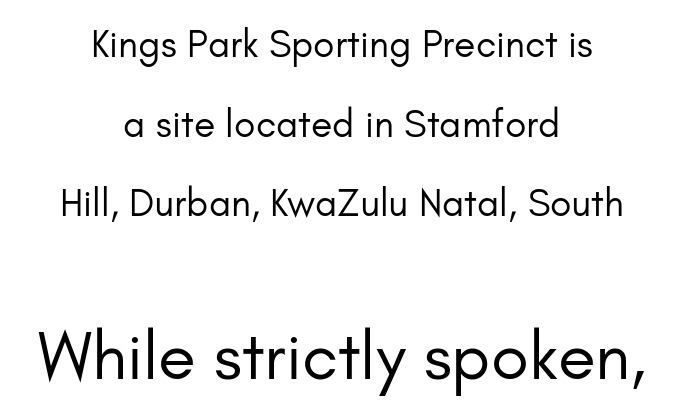
The block of text is sparse from top to bottom, with ample space between rows. The gaps between neighbouring characters are ordinary and unremarkable. The face used here is proportionally spaced, like ordinary book or web type. This reads as an unemphasized weight, regular at the heaviest. Look at the glyph heights: the lower group is clearly the bigger setting. Lines of text with bare space underneath.
